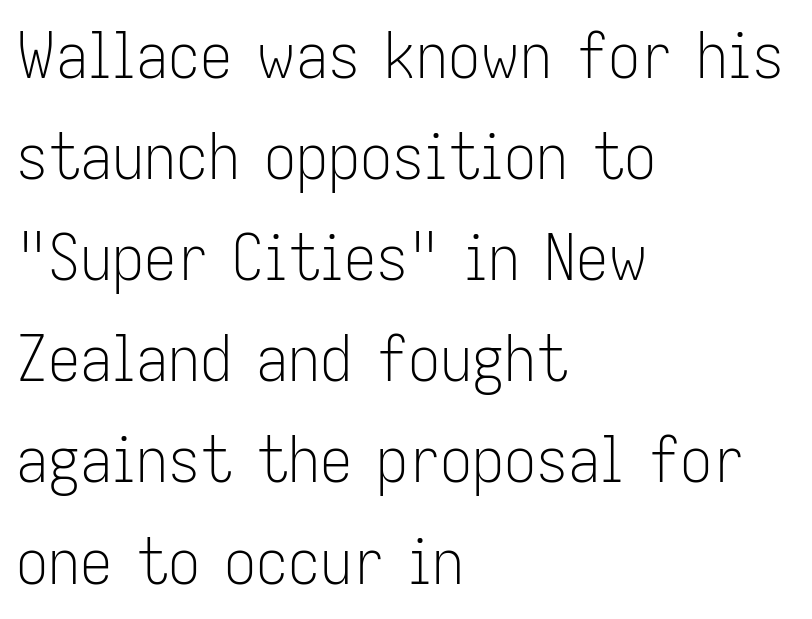
Q: Is the text bold? A: No.
Q: Is the text italic (slanted)? A: No, it is upright.
Q: Is the typeface a serif or a sans-serif typeface? A: Sans-serif.
Q: Is the text underlined? A: No.
Q: How is the paragraph aligned? A: Left-aligned.
Q: Is the spacing between letters normal or unusually wide? A: Normal.
Q: Is the spacing between lines tight, normal or loose? A: Normal.
Q: Width (condensed, normal, or wide)? A: Condensed.
Q: Stroke contrast? A: Low.
Q: x-height? A: Medium.
Q: Monospaced? A: No.
